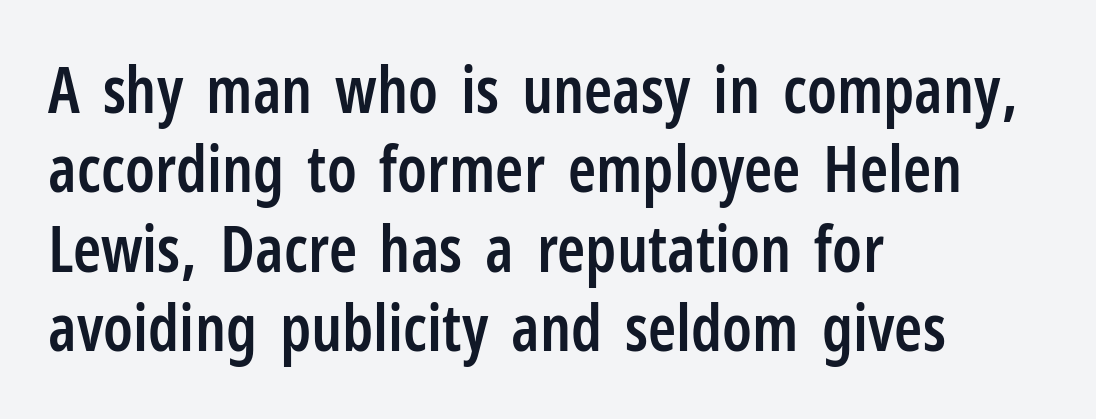
{"serif": "no", "italic": "no", "bold": "semi", "weight": "semibold", "width": "condensed", "stroke_contrast": "low", "x_height": "medium", "monospaced": "no", "underline": "no", "align": "left", "line_spacing_ratio": 1.24, "letter_spacing": "normal", "letter_spacing_em": 0.0, "glyph_px": 64}
